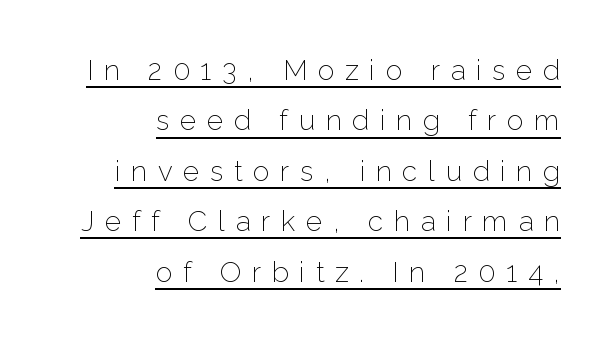
The image shows 28 px light sans-serif type, upright; set right-aligned, line spacing 1.8x, unusually wide letter spacing (+0.38 em), underlined; low stroke contrast and a medium x-height.
